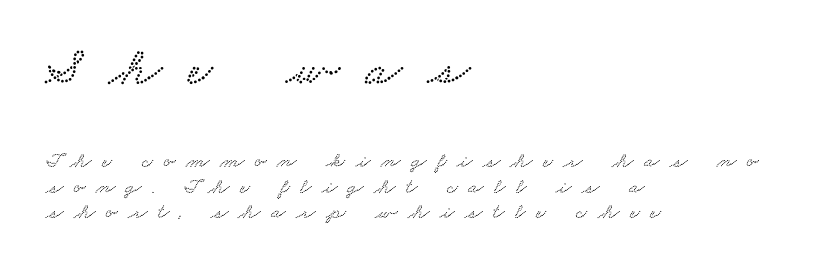
Q: Is the text underlined? A: No.
Q: How is the paragraph aligned? A: Left-aligned.
Q: Is the spacing between letters normal or unusually wide? A: Unusually wide.
Q: Is the spacing between lines tight, normal or loose? A: Tight.
Q: Which block of text is set in a larger size, the first (top) or the second (bottom)? A: The first (top) one.
Q: Width (condensed, normal, or wide)? A: Wide.
Q: Stroke contrast? A: Low.
Q: x-height? A: Small.
Q: Monospaced? A: No.
